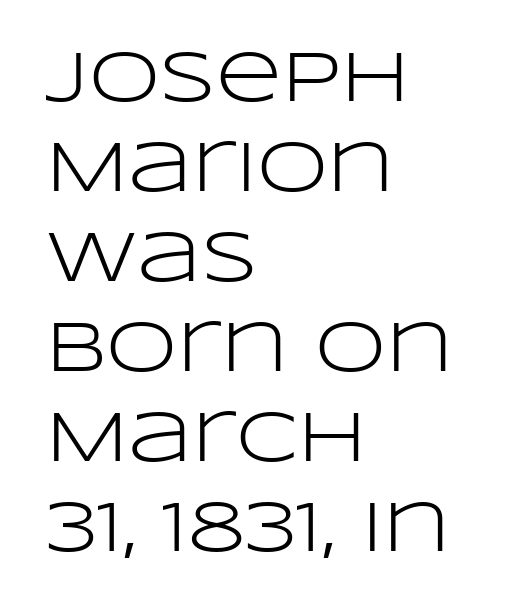
{"serif": "no", "italic": "no", "bold": "no", "weight": "light", "width": "wide", "stroke_contrast": "low", "x_height": "large", "monospaced": "no", "underline": "no", "align": "left", "line_spacing": "normal", "line_spacing_ratio": 1.25, "letter_spacing": "normal", "letter_spacing_em": 0.0, "glyph_px": 72}
